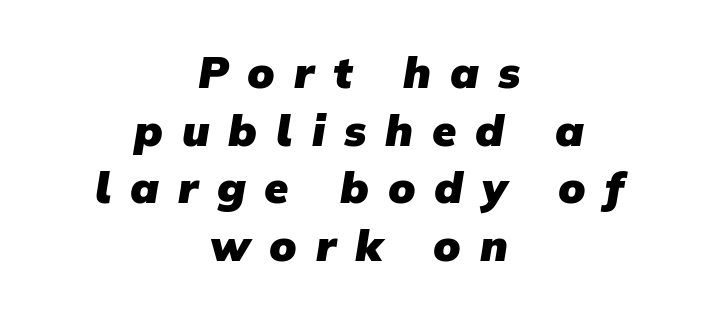
Q: Is the text bold? A: Yes.
Q: Is the typeface a serif or a sans-serif typeface? A: Sans-serif.
Q: Is the text underlined? A: No.
Q: How is the paragraph aligned? A: Centered.
Q: Is the spacing between letters normal or unusually wide? A: Unusually wide.
Q: Is the spacing between lines tight, normal or loose? A: Normal.
Q: Width (condensed, normal, or wide)? A: Normal.
Q: Stroke contrast? A: Low.
Q: x-height? A: Medium.
Q: Monospaced? A: No.
